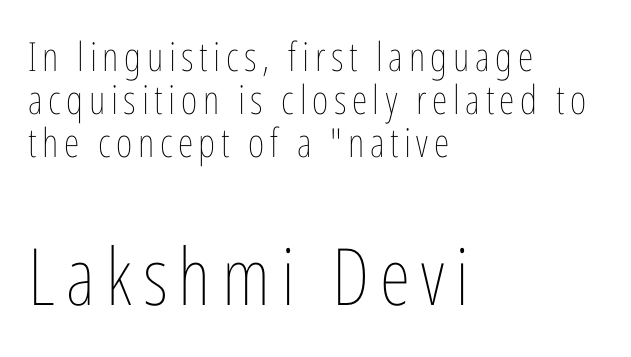
{"italic": "no", "bold": "no", "weight": "thin", "width": "condensed", "stroke_contrast": "low", "x_height": "medium", "monospaced": "no", "underline": "no", "align": "left", "line_spacing": "tight", "line_spacing_ratio": 1.07, "larger_block": "second", "size_ratio": 1.98, "glyph_px": 79}
